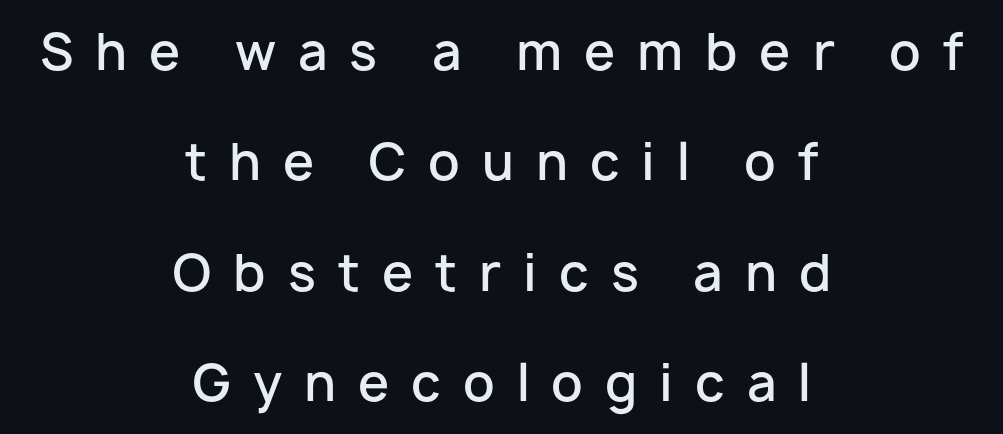
{"serif": "no", "italic": "no", "bold": "semi", "weight": "semibold", "width": "normal", "stroke_contrast": "low", "x_height": "medium", "monospaced": "no", "underline": "no", "align": "center", "line_spacing": "loose", "line_spacing_ratio": 2.21, "letter_spacing": "wide", "letter_spacing_em": 0.44, "glyph_px": 50}
